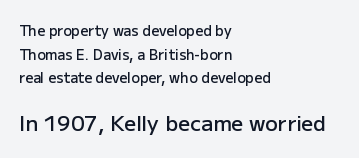
The image shows 21 px text type, upright; set left-aligned, normal line spacing (1.68x), normal letter spacing, not underlined; the second (bottom) block is 1.5x larger.
